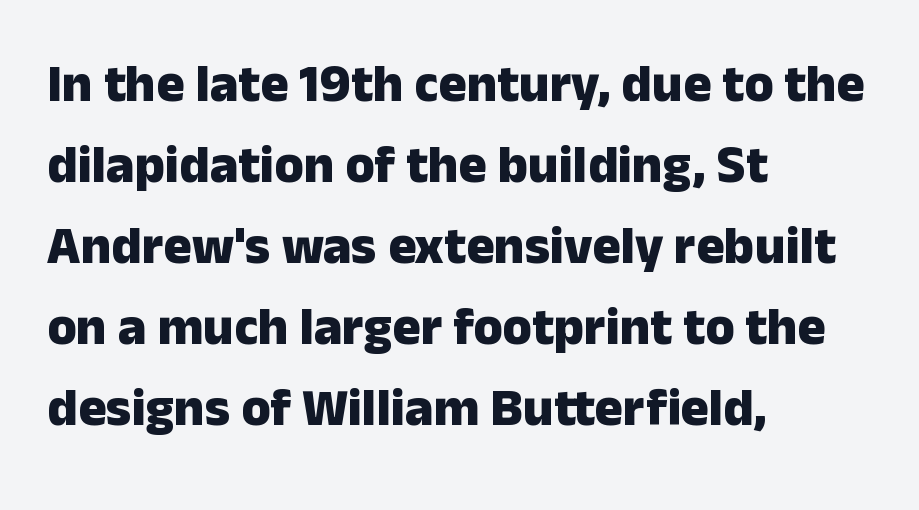
The image shows 53 px heavy sans-serif type, upright; set left-aligned, normal line spacing (1.53x), normal letter spacing, not underlined; low stroke contrast and a medium x-height.
